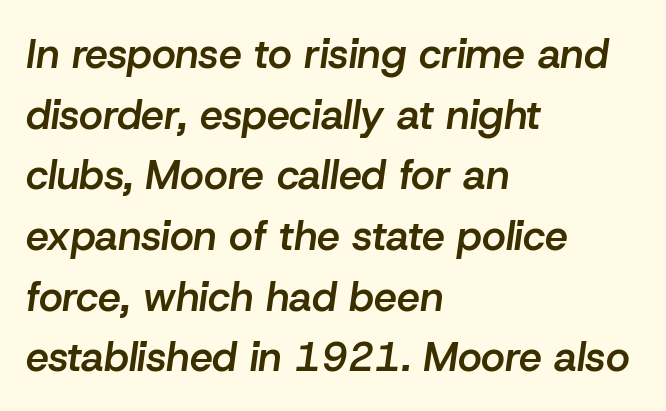
The lines sit at an ordinary, default distance from one another. You can tell it's italic because the verticals aren't actually vertical. The rendering anchors every line to the left-hand side. Observe the ordinary spacing: letters are neighbours, not strangers. Underlining? Definitely not there. Looks like regular typesetting: each glyph gets only the width it needs.
